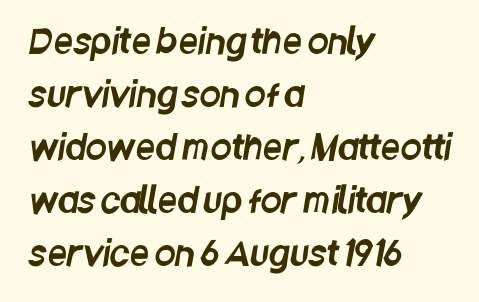
The image shows 34 px condensed sans-serif type; set left-aligned, normal line spacing (1.56x), normal letter spacing, not underlined; low stroke contrast and a large x-height.
